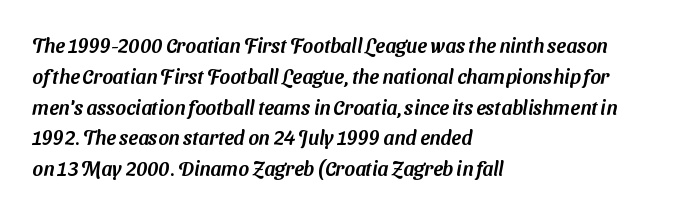
{"underline": "no", "align": "left", "line_spacing": "normal", "line_spacing_ratio": 1.54, "letter_spacing": "normal", "letter_spacing_em": 0.0, "glyph_px": 20}
